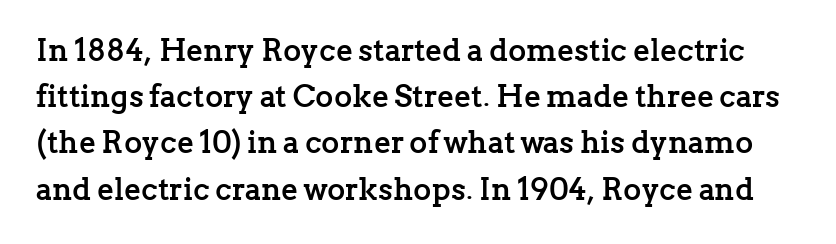
The image shows 31 px semibold serif type, upright; set normal line spacing (1.49x), normal letter spacing, not underlined; low stroke contrast and a medium x-height.
